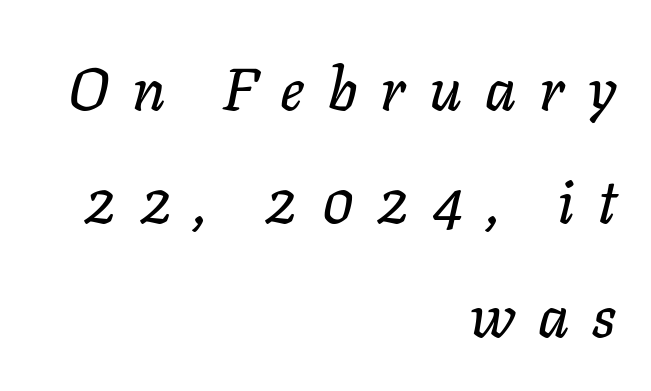
Q: Is the text italic (slanted)? A: Yes, it leans right by about 11 degrees.
Q: Is the text underlined? A: No.
Q: How is the paragraph aligned? A: Right-aligned.
Q: Is the spacing between letters normal or unusually wide? A: Unusually wide.
Q: Width (condensed, normal, or wide)? A: Normal.
Q: Stroke contrast? A: Low.
Q: x-height? A: Medium.
Q: Monospaced? A: No.
